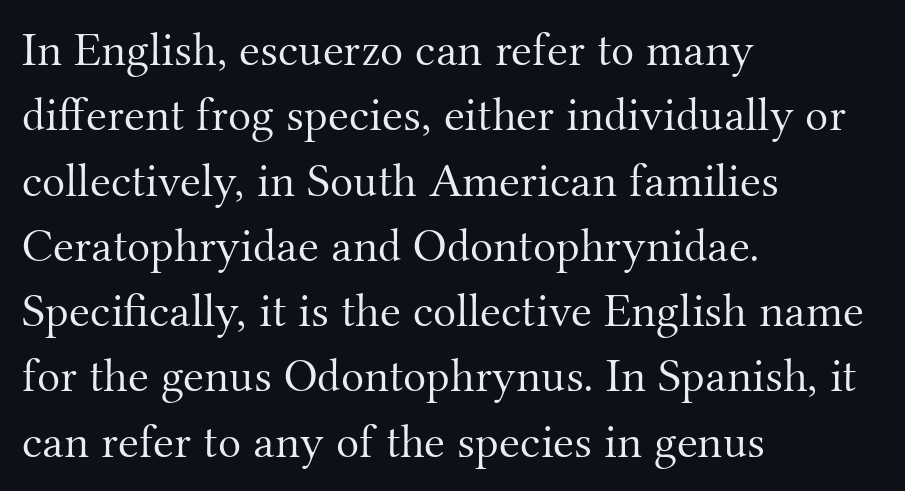
The image shows 48 px light serif type, upright; set left-aligned, normal line spacing (1.36x), normal letter spacing, not underlined; medium stroke contrast and a small x-height.
